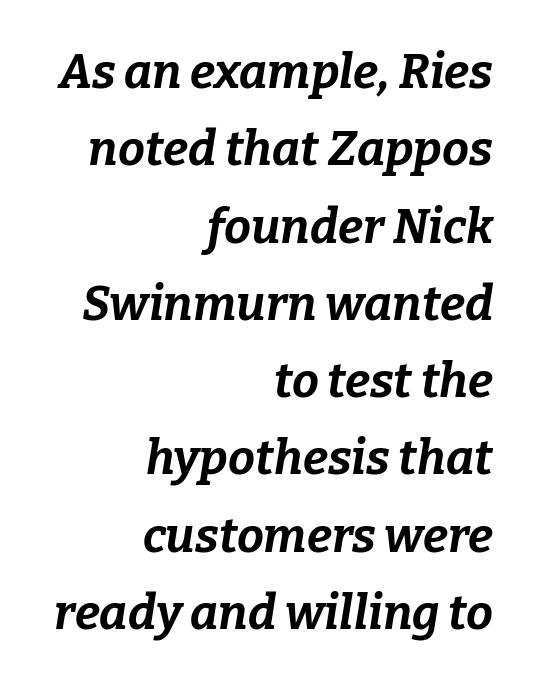
Q: Is the text bold? A: Yes.
Q: Is the text italic (slanted)? A: Yes, it leans right by about 9 degrees.
Q: Is the text underlined? A: No.
Q: How is the paragraph aligned? A: Right-aligned.
Q: Is the spacing between letters normal or unusually wide? A: Normal.
Q: Is the spacing between lines tight, normal or loose? A: Normal.
Q: Width (condensed, normal, or wide)? A: Normal.
Q: Stroke contrast? A: Low.
Q: x-height? A: Medium.
Q: Monospaced? A: No.
